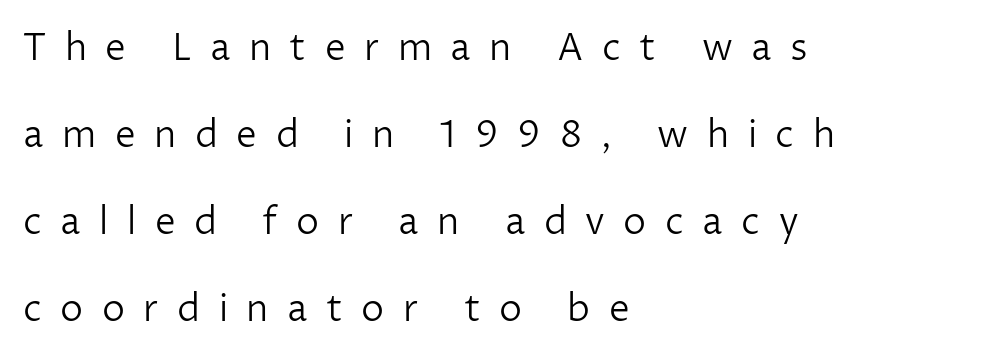
Ascenders rise straight up at ninety degrees. The face used here is proportionally spaced, like ordinary book or web type. Loose tracking; the words dissolve into strings of separated letters. Check under the words: just untouched page.
